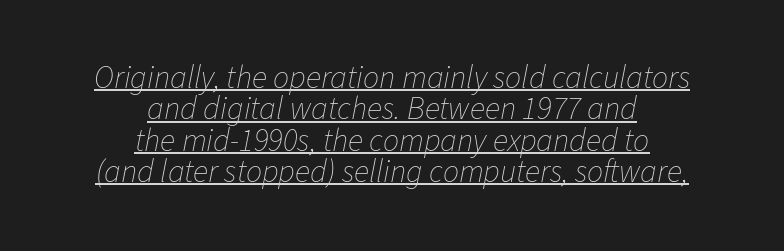
Q: Is the text bold? A: No.
Q: Is the text italic (slanted)? A: Yes, it leans right by about 11 degrees.
Q: Is the text underlined? A: Yes.
Q: How is the paragraph aligned? A: Centered.
Q: Is the spacing between letters normal or unusually wide? A: Normal.
Q: Is the spacing between lines tight, normal or loose? A: Tight.
Q: Width (condensed, normal, or wide)? A: Normal.
Q: Stroke contrast? A: Low.
Q: x-height? A: Medium.
Q: Monospaced? A: No.
